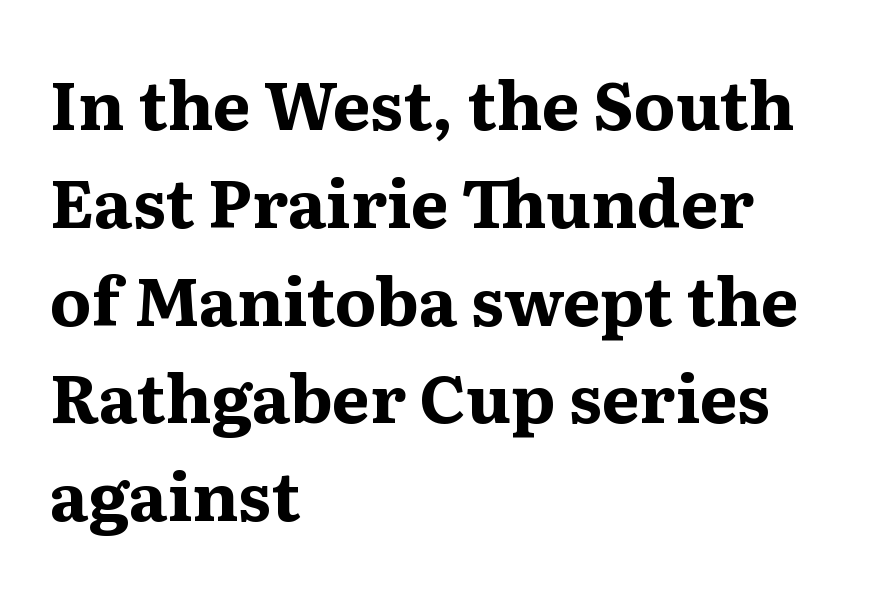
Q: Is the text bold? A: Yes.
Q: Is the text italic (slanted)? A: No, it is upright.
Q: Is the typeface a serif or a sans-serif typeface? A: Serif.
Q: Is the text underlined? A: No.
Q: How is the paragraph aligned? A: Left-aligned.
Q: Is the spacing between letters normal or unusually wide? A: Normal.
Q: Is the spacing between lines tight, normal or loose? A: Normal.
Q: Width (condensed, normal, or wide)? A: Normal.
Q: Stroke contrast? A: Medium.
Q: x-height? A: Medium.
Q: Monospaced? A: No.
